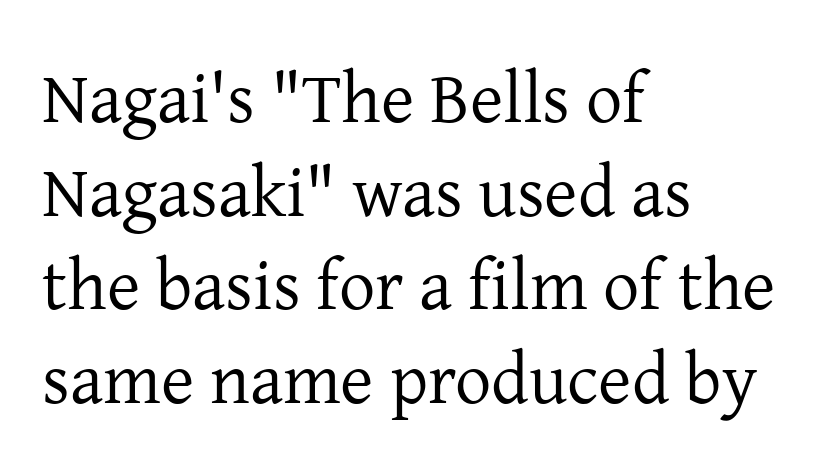
Q: Is the text bold? A: No.
Q: Is the text italic (slanted)? A: No, it is upright.
Q: Is the typeface a serif or a sans-serif typeface? A: Serif.
Q: Is the text underlined? A: No.
Q: How is the paragraph aligned? A: Left-aligned.
Q: Is the spacing between letters normal or unusually wide? A: Normal.
Q: Is the spacing between lines tight, normal or loose? A: Normal.
Q: Width (condensed, normal, or wide)? A: Normal.
Q: Stroke contrast? A: Low.
Q: x-height? A: Medium.
Q: Monospaced? A: No.
